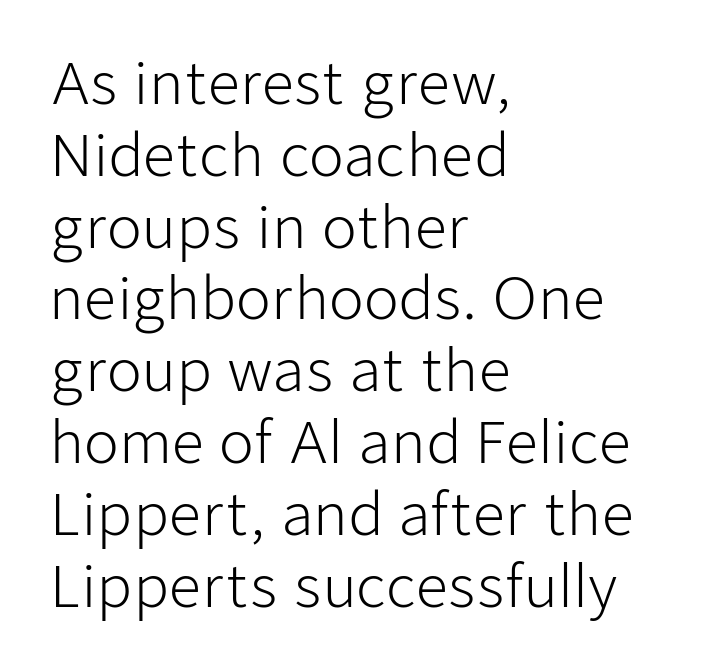
Q: Is the text bold? A: No.
Q: Is the text italic (slanted)? A: No, it is upright.
Q: Is the typeface a serif or a sans-serif typeface? A: Sans-serif.
Q: Is the text underlined? A: No.
Q: How is the paragraph aligned? A: Left-aligned.
Q: Is the spacing between letters normal or unusually wide? A: Normal.
Q: Is the spacing between lines tight, normal or loose? A: Normal.
Q: Width (condensed, normal, or wide)? A: Normal.
Q: Stroke contrast? A: Low.
Q: x-height? A: Medium.
Q: Monospaced? A: No.
